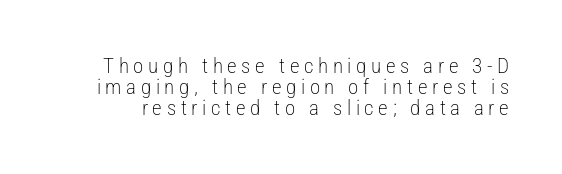
Q: Is the text bold? A: No.
Q: Is the text italic (slanted)? A: No, it is upright.
Q: Is the text underlined? A: No.
Q: Is the spacing between letters normal or unusually wide? A: Unusually wide.
Q: Is the spacing between lines tight, normal or loose? A: Tight.
